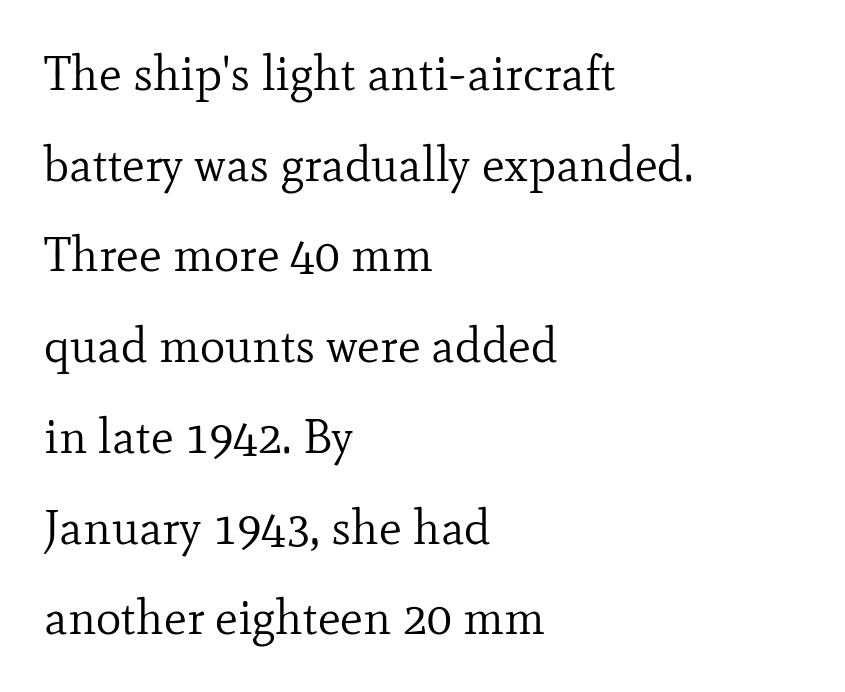
{"serif": "yes", "italic": "no", "bold": "no", "weight": "regular", "width": "normal", "stroke_contrast": "low", "x_height": "small", "monospaced": "no", "underline": "no", "align": "left", "line_spacing_ratio": 1.89, "letter_spacing": "normal", "letter_spacing_em": 0.0, "glyph_px": 48}
